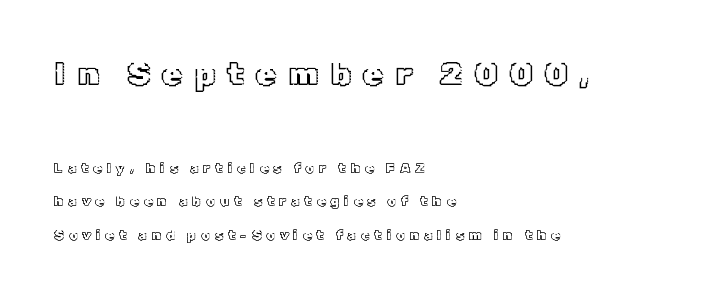
Q: Is the text italic (slanted)? A: No, it is upright.
Q: Is the text underlined? A: No.
Q: How is the paragraph aligned? A: Left-aligned.
Q: Is the spacing between letters normal or unusually wide? A: Unusually wide.
Q: Is the spacing between lines tight, normal or loose? A: Loose.
Q: Which block of text is set in a larger size, the first (top) or the second (bottom)? A: The first (top) one.
Q: Width (condensed, normal, or wide)? A: Normal.
Q: x-height? A: Medium.
Q: Monospaced? A: No.
